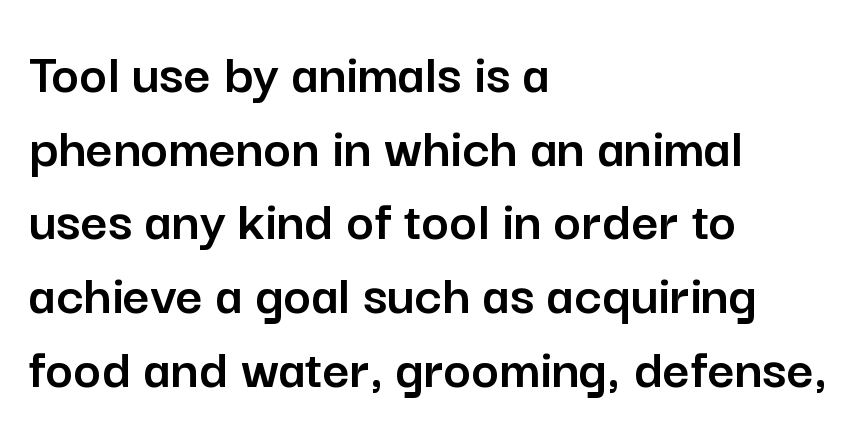
Q: Is the text italic (slanted)? A: No, it is upright.
Q: Is the typeface a serif or a sans-serif typeface? A: Sans-serif.
Q: Is the text underlined? A: No.
Q: How is the paragraph aligned? A: Left-aligned.
Q: Is the spacing between letters normal or unusually wide? A: Normal.
Q: Is the spacing between lines tight, normal or loose? A: Normal.
Q: Width (condensed, normal, or wide)? A: Normal.
Q: Stroke contrast? A: Low.
Q: x-height? A: Medium.
Q: Monospaced? A: No.
